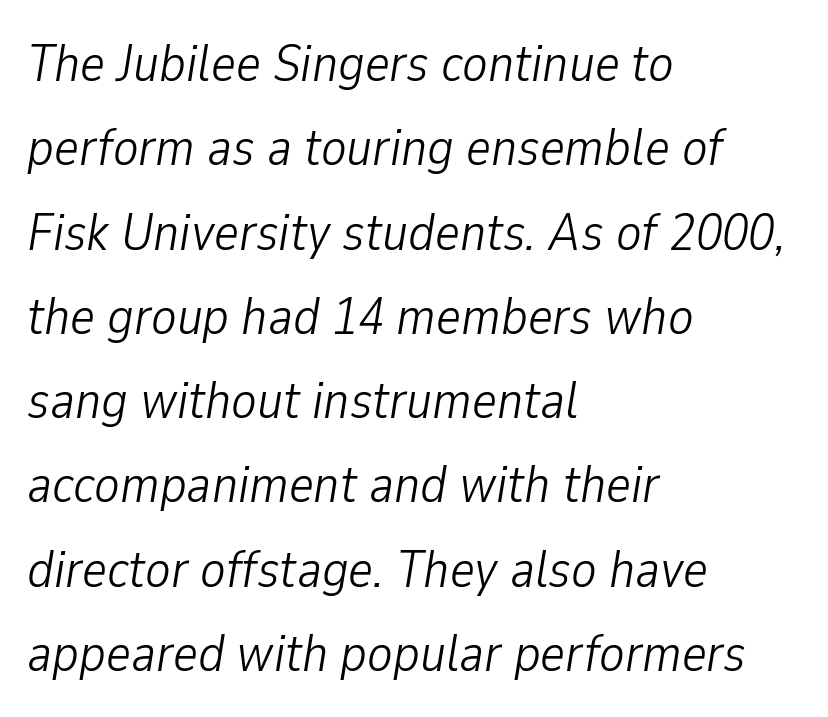
This sample keeps an unexceptional amount of space between lines. You could not count columns in this text — the font is proportionally spaced. Does the lettering tilt? It does — this is italic. The type is set solid horizontally, with unmodified tracking. Every row of glyphs begins at an identical x-position on the left.
